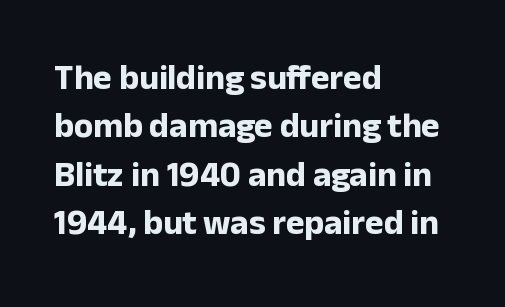
Q: Is the text bold? A: Yes.
Q: Is the text italic (slanted)? A: No, it is upright.
Q: Is the typeface a serif or a sans-serif typeface? A: Sans-serif.
Q: Is the text underlined? A: No.
Q: How is the paragraph aligned? A: Left-aligned.
Q: Is the spacing between letters normal or unusually wide? A: Normal.
Q: Is the spacing between lines tight, normal or loose? A: Normal.
Q: Width (condensed, normal, or wide)? A: Normal.
Q: Stroke contrast? A: Low.
Q: x-height? A: Medium.
Q: Monospaced? A: No.
